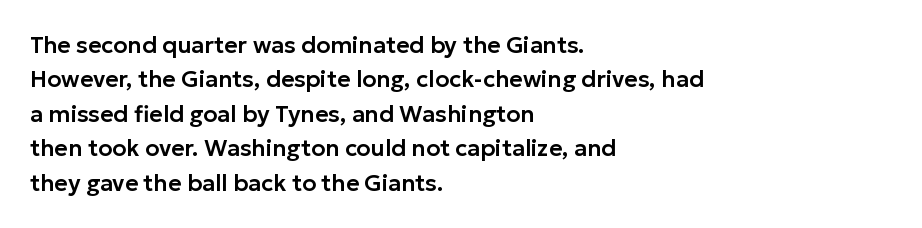
The specimen omits any rule beneath the text block's lines. The line-height multiplier appears to be the usual default. Posture: upright roman. The letters sit at their default tracking, neither squeezed nor spread.
